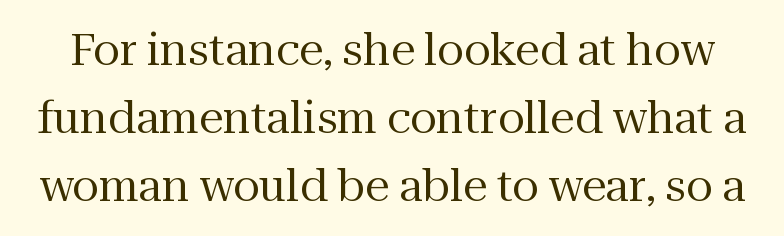
Q: Is the text bold? A: No.
Q: Is the text italic (slanted)? A: No, it is upright.
Q: Is the typeface a serif or a sans-serif typeface? A: Serif.
Q: Is the text underlined? A: No.
Q: Is the spacing between letters normal or unusually wide? A: Normal.
Q: Is the spacing between lines tight, normal or loose? A: Normal.
Q: Width (condensed, normal, or wide)? A: Normal.
Q: Stroke contrast? A: Medium.
Q: x-height? A: Medium.
Q: Monospaced? A: No.
